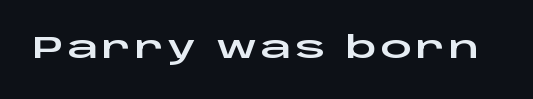
These lines are rendered in a variable-pitch font. The string is rendered with underlining switched off. A sans-serif font was chosen for this passage. Do the letters lean? They stand straight.
